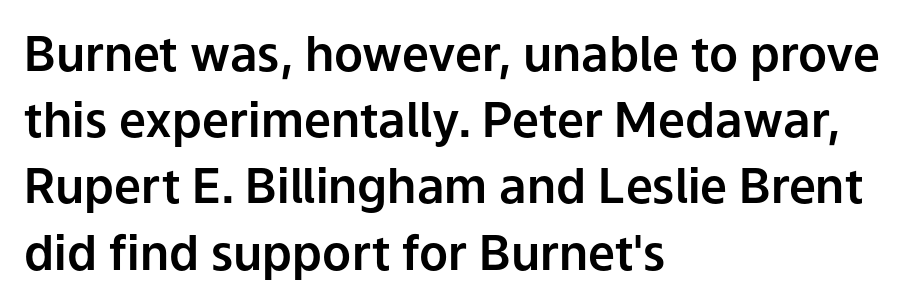
{"serif": "no", "italic": "no", "width": "normal", "stroke_contrast": "low", "x_height": "medium", "monospaced": "no", "underline": "no", "align": "left", "line_spacing": "normal", "line_spacing_ratio": 1.38, "letter_spacing": "normal", "letter_spacing_em": 0.0, "glyph_px": 48}
